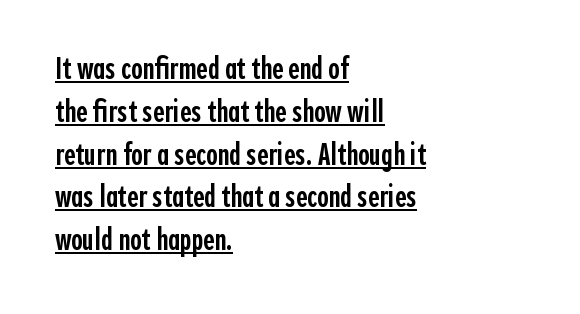
Characters follow at the spacing the type designer built in. In terms of weight, the rendering is demibold, just under bold. Every character sits straight up, as roman type does. The characters display no serif detailing; their extremities are plain. The face used here is proportionally spaced, like ordinary book or web type. What's the leading like? Ordinary, nothing unusual.
